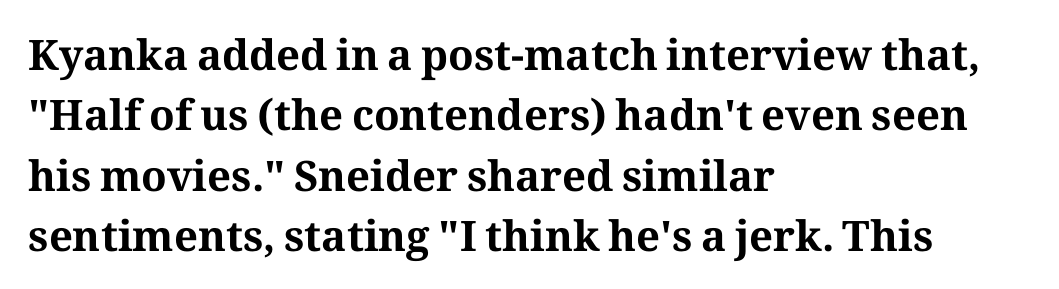
{"serif": "yes", "italic": "no", "bold": "yes", "weight": "bold", "width": "normal", "stroke_contrast": "medium", "x_height": "medium", "monospaced": "no", "underline": "no", "align": "left", "line_spacing": "normal", "line_spacing_ratio": 1.44, "letter_spacing": "normal", "letter_spacing_em": 0.0, "glyph_px": 42}
